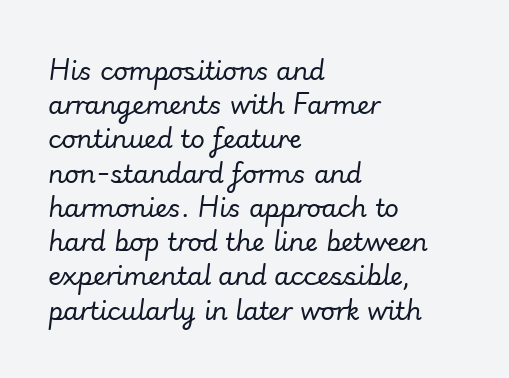
Q: Is the text bold? A: No.
Q: Is the text italic (slanted)? A: Yes, it leans right by about 7 degrees.
Q: Is the text underlined? A: No.
Q: How is the paragraph aligned? A: Left-aligned.
Q: Is the spacing between letters normal or unusually wide? A: Normal.
Q: Is the spacing between lines tight, normal or loose? A: Normal.
